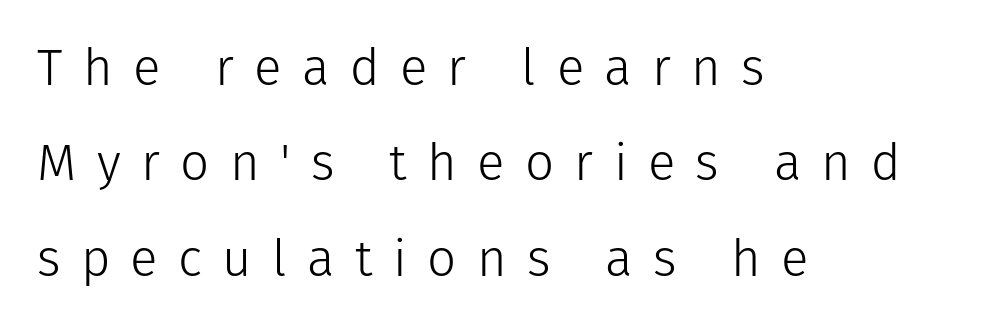
{"serif": "no", "italic": "no", "bold": "no", "weight": "light", "width": "normal", "stroke_contrast": "low", "x_height": "medium", "monospaced": "no", "underline": "no", "align": "left", "line_spacing_ratio": 1.87, "letter_spacing": "wide", "letter_spacing_em": 0.4, "glyph_px": 51}
